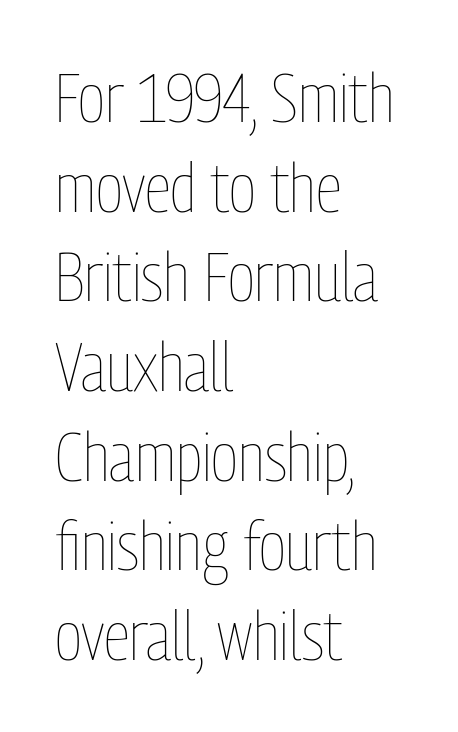
Honestly, there is no underline to notice here at all. The face used here is proportionally spaced, like ordinary book or web type. This rendering uses left alignment, leaving the right contour irregular. The weight would be labelled regular, book, light, or lighter still. A normal amount of white space separates one row of letters from the next. The lettering holds an erect, upright posture throughout.
